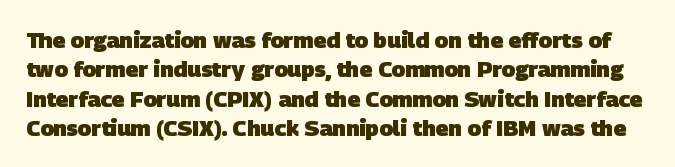
The image shows 22 px bold type; set normal line spacing (1.33x), normal letter spacing, not underlined.
